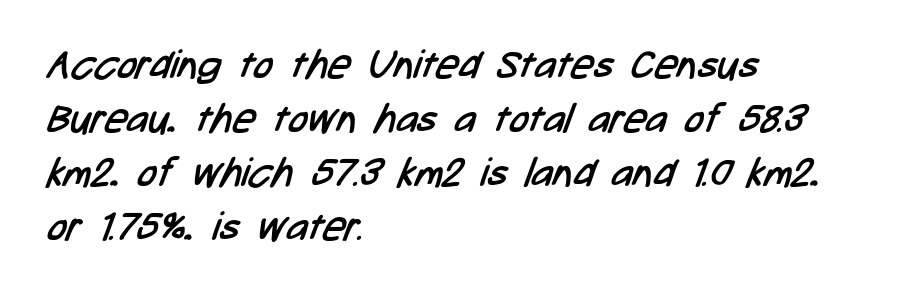
Q: Is the text bold? A: No.
Q: Is the typeface a serif or a sans-serif typeface? A: Sans-serif.
Q: Is the text underlined? A: No.
Q: How is the paragraph aligned? A: Left-aligned.
Q: Is the spacing between letters normal or unusually wide? A: Normal.
Q: Is the spacing between lines tight, normal or loose? A: Normal.
Q: Width (condensed, normal, or wide)? A: Condensed.
Q: Stroke contrast? A: Low.
Q: x-height? A: Medium.
Q: Monospaced? A: No.
